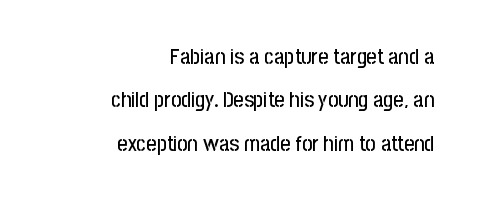
Q: Is the text italic (slanted)? A: No, it is upright.
Q: Is the text underlined? A: No.
Q: How is the paragraph aligned? A: Right-aligned.
Q: Is the spacing between letters normal or unusually wide? A: Normal.
Q: Is the spacing between lines tight, normal or loose? A: Loose.
